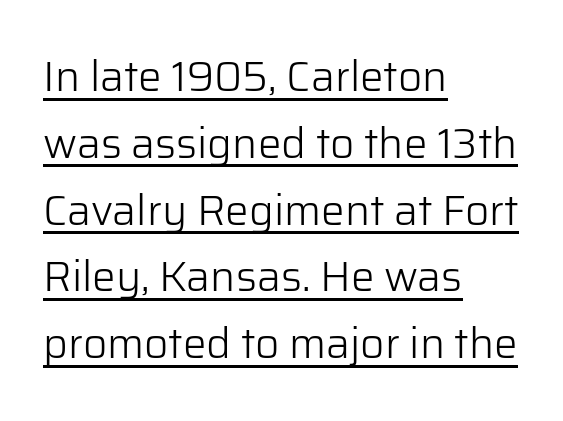
Q: Is the text bold? A: No.
Q: Is the text italic (slanted)? A: No, it is upright.
Q: Is the typeface a serif or a sans-serif typeface? A: Sans-serif.
Q: Is the text underlined? A: Yes.
Q: How is the paragraph aligned? A: Left-aligned.
Q: Is the spacing between letters normal or unusually wide? A: Normal.
Q: Is the spacing between lines tight, normal or loose? A: Normal.
Q: Width (condensed, normal, or wide)? A: Normal.
Q: Stroke contrast? A: Low.
Q: x-height? A: Medium.
Q: Monospaced? A: No.
